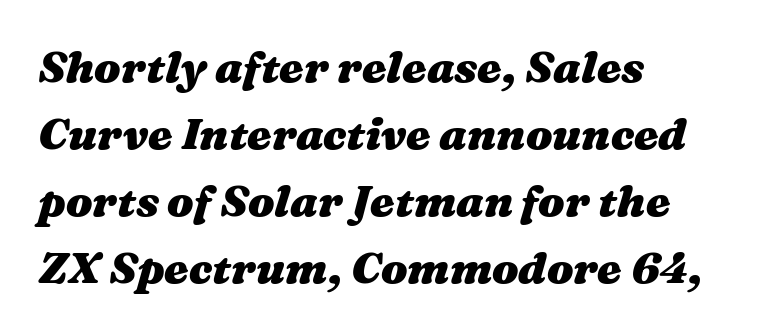
The image shows 44 px heavy, wide type, italic (leaning right); set left-aligned, normal line spacing (1.52x), normal letter spacing, not underlined; medium stroke contrast and a medium x-height.
